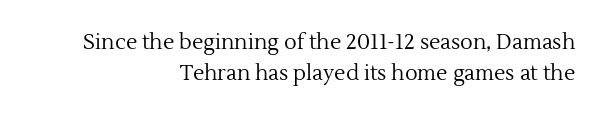
Italic? Not at all — the glyphs are vertical. Does the copy run flush right? Yes — the right margin is perfectly even. The space directly below the letters is spotless. Caption: face not bold, strokes unweighted. Look at the tracking — it's just the regular setting, nothing added.
